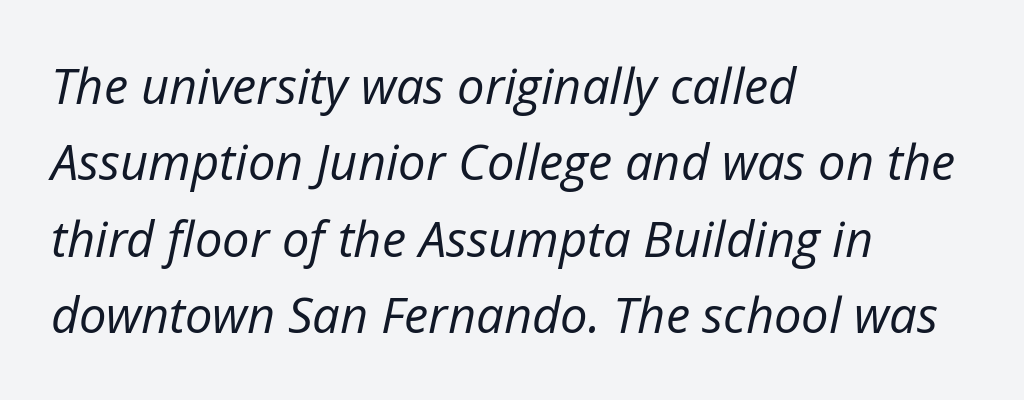
Q: Is the text bold? A: No.
Q: Is the text italic (slanted)? A: Yes, it leans right by about 12 degrees.
Q: Is the text underlined? A: No.
Q: How is the paragraph aligned? A: Left-aligned.
Q: Is the spacing between letters normal or unusually wide? A: Normal.
Q: Is the spacing between lines tight, normal or loose? A: Normal.
Q: Width (condensed, normal, or wide)? A: Normal.
Q: Stroke contrast? A: Low.
Q: x-height? A: Medium.
Q: Monospaced? A: No.
